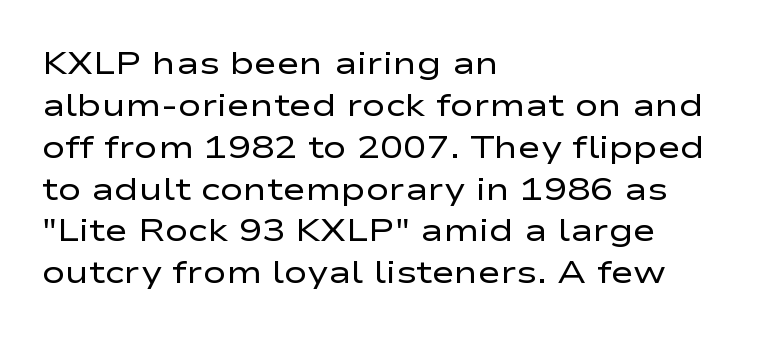
Q: Is the text bold? A: No.
Q: Is the text italic (slanted)? A: No, it is upright.
Q: Is the typeface a serif or a sans-serif typeface? A: Sans-serif.
Q: Is the text underlined? A: No.
Q: How is the paragraph aligned? A: Left-aligned.
Q: Is the spacing between letters normal or unusually wide? A: Normal.
Q: Is the spacing between lines tight, normal or loose? A: Normal.
Q: Width (condensed, normal, or wide)? A: Wide.
Q: Stroke contrast? A: Low.
Q: x-height? A: Medium.
Q: Monospaced? A: No.
